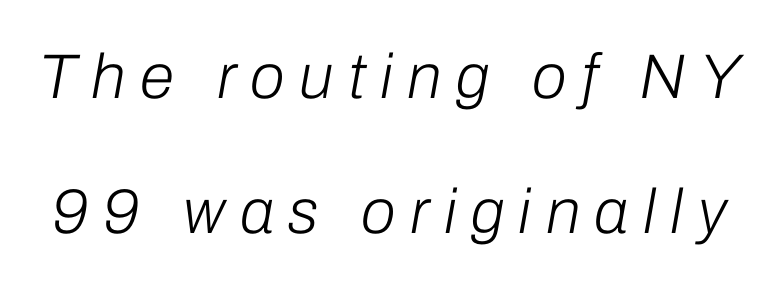
Q: Is the text bold? A: No.
Q: Is the text italic (slanted)? A: Yes, it leans right by about 10 degrees.
Q: Is the text underlined? A: No.
Q: Is the spacing between letters normal or unusually wide? A: Unusually wide.
Q: Is the spacing between lines tight, normal or loose? A: Loose.
Q: Width (condensed, normal, or wide)? A: Normal.
Q: Stroke contrast? A: Low.
Q: x-height? A: Medium.
Q: Monospaced? A: No.
